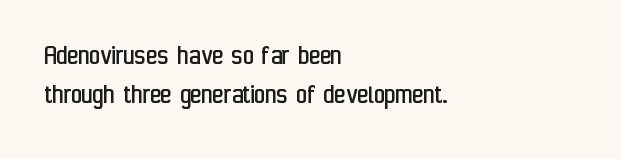
{"serif": "no", "italic": "no", "bold": "no", "weight": "regular", "width": "condensed", "stroke_contrast": "low", "x_height": "medium", "monospaced": "no", "underline": "no", "align": "left", "line_spacing": "normal", "line_spacing_ratio": 1.31, "letter_spacing": "normal", "letter_spacing_em": 0.0, "glyph_px": 30}
